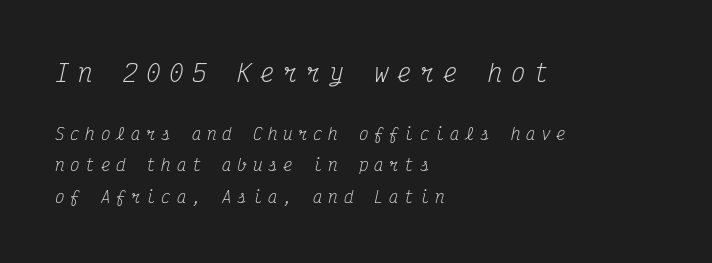
Rows of type keep a wide berth in the vertical direction. Is the stroke heavy? The answer is a plain regular-or-lighter. Caption: multi-line text, flush left, ragged right. Block one is the big one; block two sits smaller underneath.
